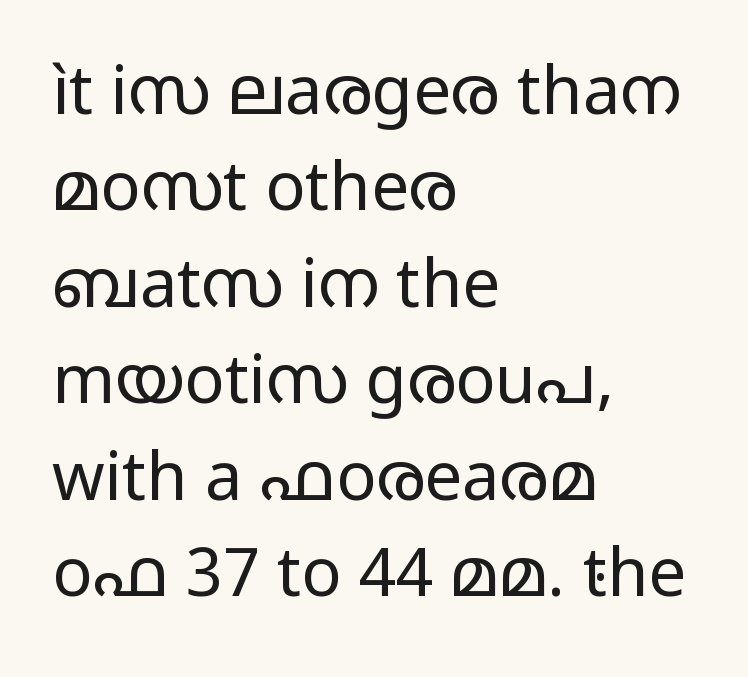
A classic flush-left, rag-right setting is used for this passage. Posture: vertical. Clear beneath every line of the passage. This rendering leaves character spacing at its baseline value. Here the designer chose a conventional face with non-uniform glyph widths. A light-to-regular cut is what we see here.
